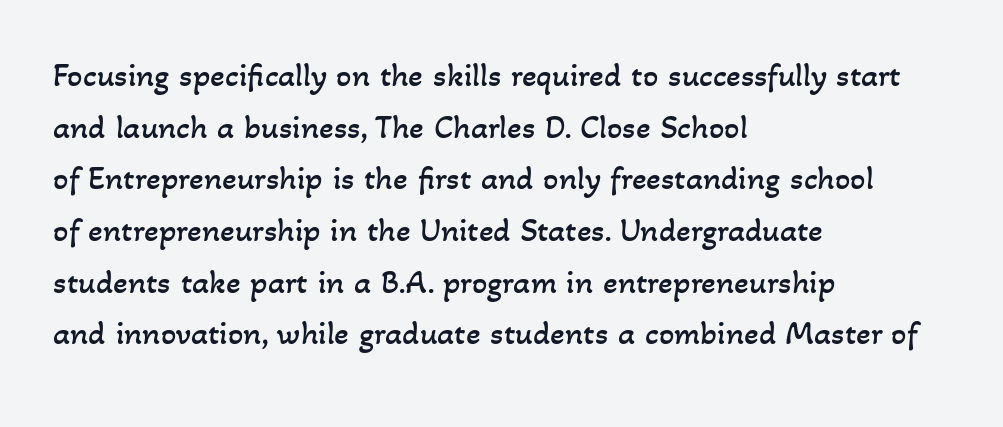
The strokes carry an ordinary text weight at most. Just letters on the line, the space beneath them empty. Typeset ragged right — the left edge is the straight one. Observe the ordinary spacing: letters are neighbours, not strangers. A typesetter would call this proportional, since set widths differ per character. A normal amount of white space separates one row of letters from the next.
